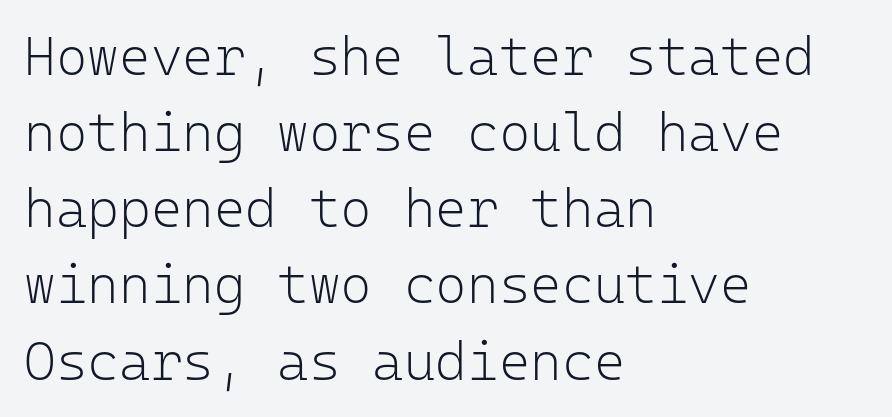
{"serif": "no", "italic": "no", "bold": "no", "weight": "light", "width": "normal", "stroke_contrast": "low", "x_height": "medium", "monospaced": "yes", "underline": "no", "align": "left", "line_spacing": "normal", "line_spacing_ratio": 1.41, "letter_spacing": "normal", "letter_spacing_em": 0.0, "glyph_px": 54}
